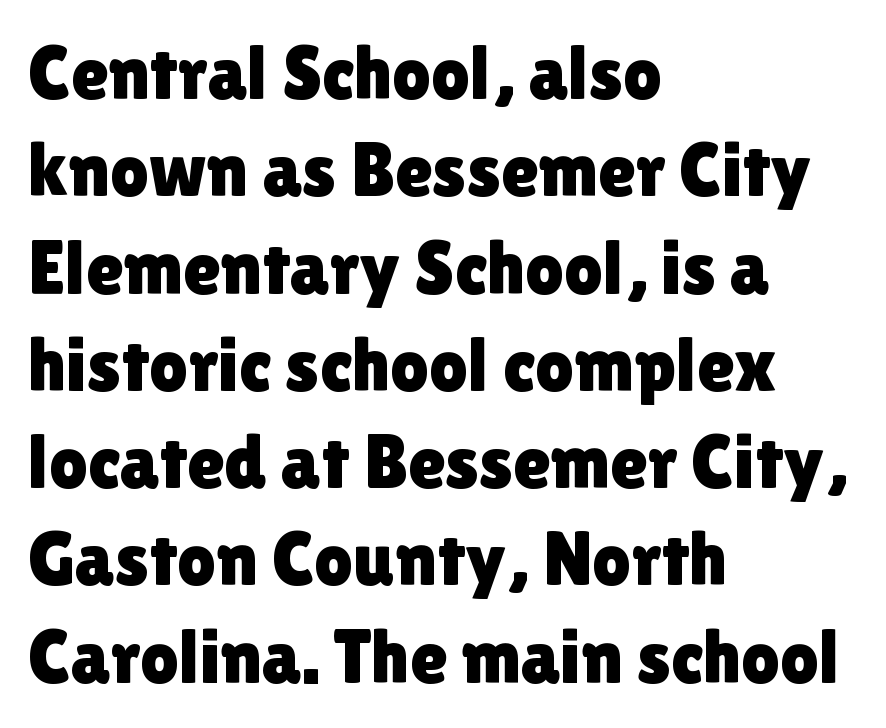
The image shows 76 px sans-serif type, upright; set left-aligned, normal line spacing (1.28x), normal letter spacing, not underlined; a medium x-height.
